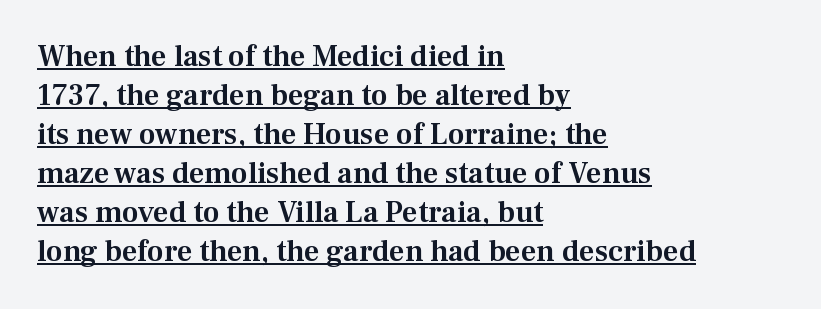
Each line of the rendering has a horizontal stroke beneath the glyphs. Regarding serifs, this sample has them. Do the letters lean? They stand straight. The type is set solid horizontally, with unmodified tracking.
